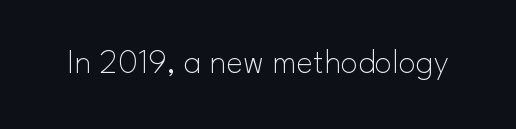
{"serif": "no", "italic": "no", "bold": "no", "weight": "thin", "width": "normal", "stroke_contrast": "low", "x_height": "small", "monospaced": "no", "underline": "no", "letter_spacing": "normal", "letter_spacing_em": 0.0, "glyph_px": 35}
